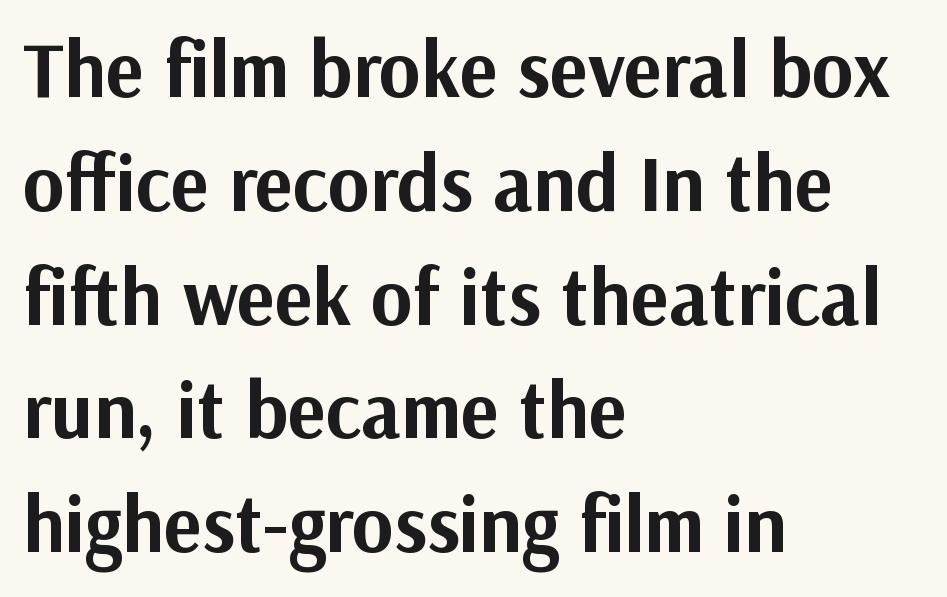
{"serif": "no", "italic": "no", "bold": "yes", "weight": "bold", "width": "normal", "stroke_contrast": "medium", "x_height": "medium", "monospaced": "no", "underline": "no", "align": "left", "line_spacing": "normal", "line_spacing_ratio": 1.44, "letter_spacing": "normal", "letter_spacing_em": 0.0, "glyph_px": 79}
